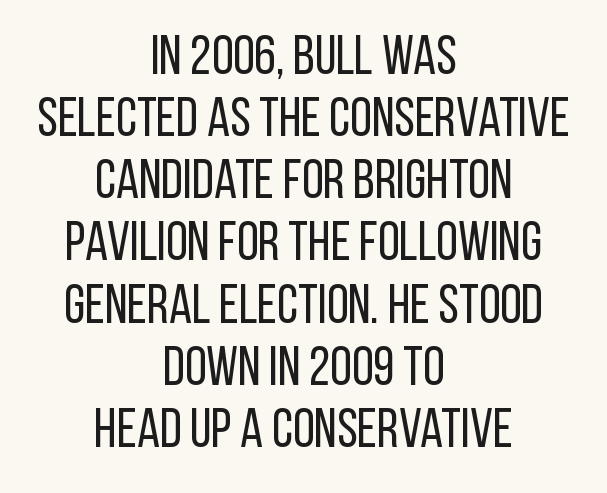
Q: Is the text bold? A: No.
Q: Is the text italic (slanted)? A: No, it is upright.
Q: Is the typeface a serif or a sans-serif typeface? A: Sans-serif.
Q: Is the text underlined? A: No.
Q: How is the paragraph aligned? A: Centered.
Q: Is the spacing between letters normal or unusually wide? A: Normal.
Q: Is the spacing between lines tight, normal or loose? A: Tight.
Q: Width (condensed, normal, or wide)? A: Condensed.
Q: Stroke contrast? A: Low.
Q: x-height? A: Large.
Q: Monospaced? A: No.
